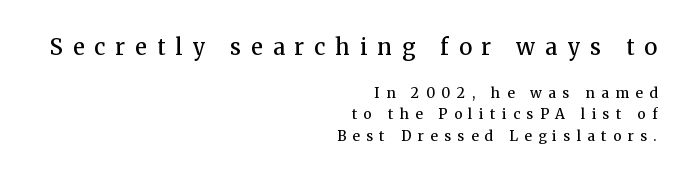
The image shows 22 px text type, upright; set right-aligned, normal line spacing (1.52x), unusually wide letter spacing (+0.46 em), not underlined; the first (top) block is 1.57x larger.
